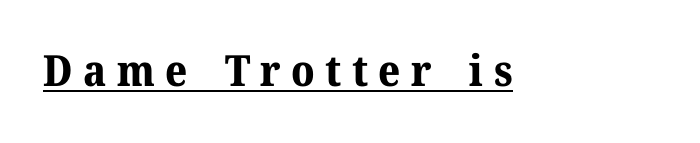
Q: Is the text bold? A: Yes.
Q: Is the text italic (slanted)? A: No, it is upright.
Q: Is the typeface a serif or a sans-serif typeface? A: Serif.
Q: Is the text underlined? A: Yes.
Q: Is the spacing between letters normal or unusually wide? A: Unusually wide.
Q: Width (condensed, normal, or wide)? A: Normal.
Q: Stroke contrast? A: Medium.
Q: x-height? A: Medium.
Q: Monospaced? A: No.
